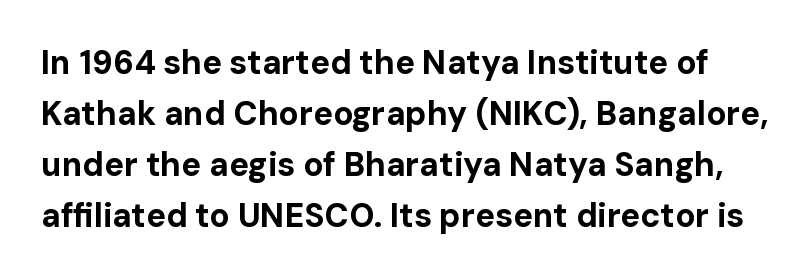
Q: Is the text bold? A: Yes.
Q: Is the text italic (slanted)? A: No, it is upright.
Q: Is the typeface a serif or a sans-serif typeface? A: Sans-serif.
Q: Is the text underlined? A: No.
Q: Is the spacing between letters normal or unusually wide? A: Normal.
Q: Is the spacing between lines tight, normal or loose? A: Normal.
Q: Width (condensed, normal, or wide)? A: Normal.
Q: Stroke contrast? A: Low.
Q: x-height? A: Medium.
Q: Monospaced? A: No.
